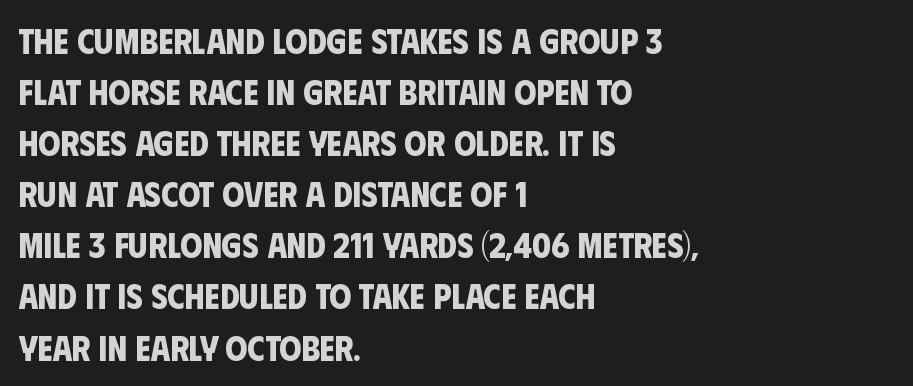
Q: Is the text bold? A: Yes.
Q: Is the typeface a serif or a sans-serif typeface? A: Sans-serif.
Q: Is the text underlined? A: No.
Q: How is the paragraph aligned? A: Left-aligned.
Q: Is the spacing between letters normal or unusually wide? A: Normal.
Q: Is the spacing between lines tight, normal or loose? A: Normal.
Q: Width (condensed, normal, or wide)? A: Condensed.
Q: Stroke contrast? A: Low.
Q: x-height? A: Large.
Q: Monospaced? A: No.
